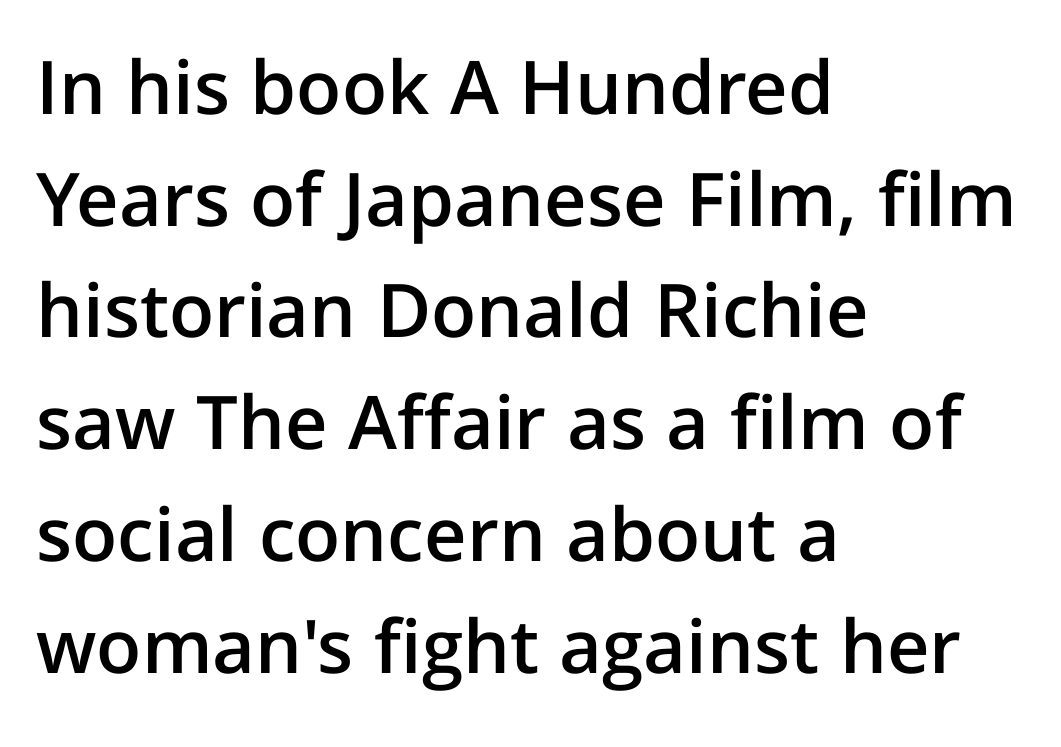
The image shows 74 px semibold sans-serif type, upright; set left-aligned, normal line spacing (1.51x), normal letter spacing, not underlined; low stroke contrast and a medium x-height.
